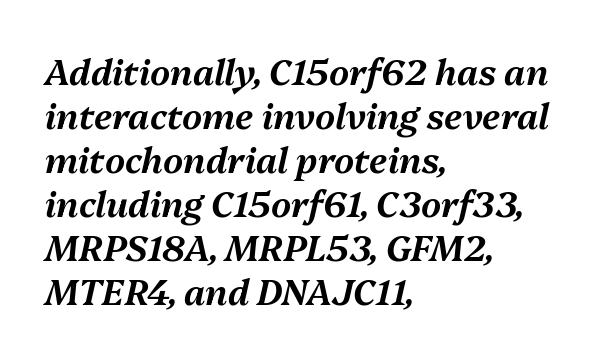
The image shows 35 px text type, italic (leaning right); set left-aligned, normal line spacing (1.26x), normal letter spacing, not underlined; medium stroke contrast and a medium x-height.
